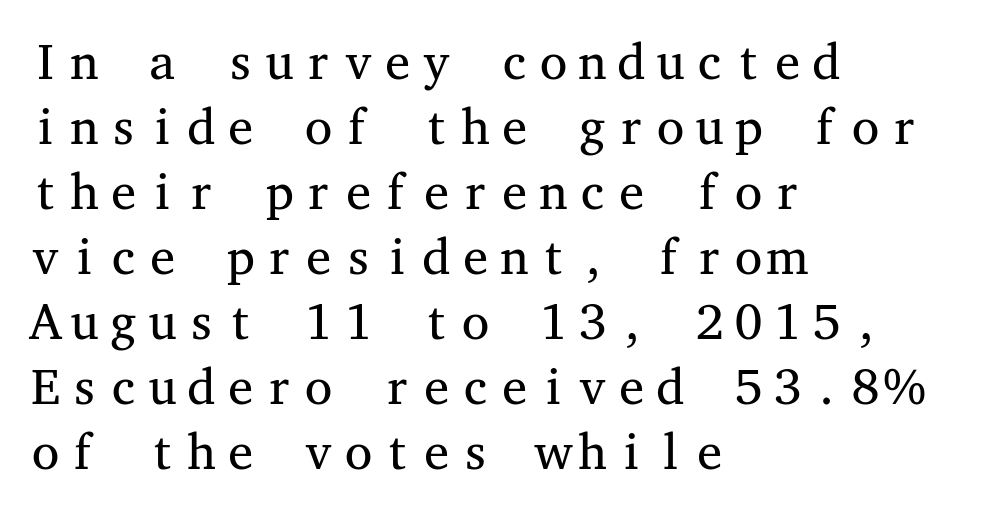
The image shows 50 px regular-weight, wide serif type, upright, monospaced; set left-aligned, normal line spacing (1.3x), normal letter spacing, not underlined; medium stroke contrast and a medium x-height.
